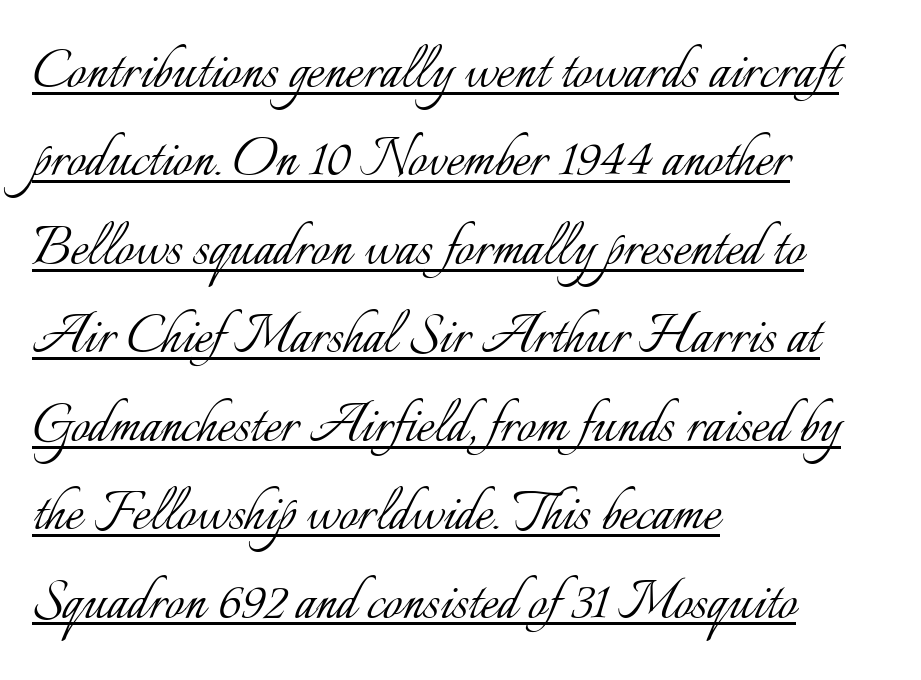
Every row of glyphs begins at an identical x-position on the left. Unbolded letterforms with no extra heft. One glance says typical: line gaps are just what's usual. The rendering uses natural spacing where letterforms have individual widths.
